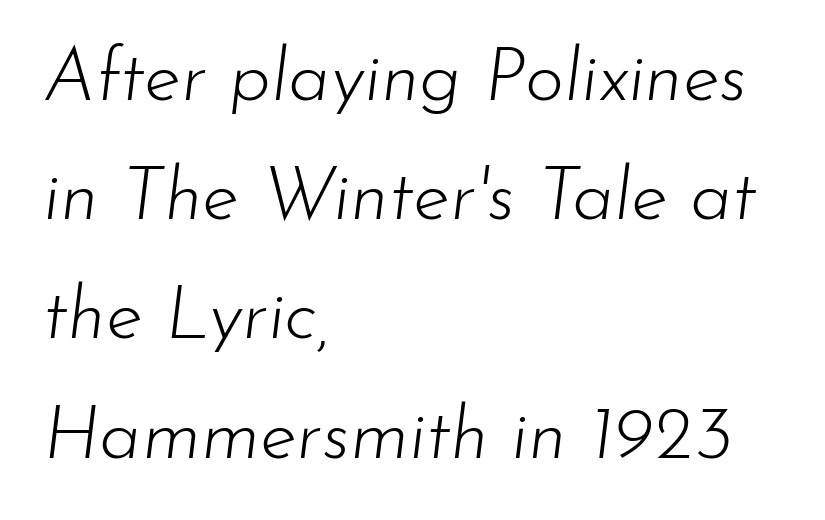
Italic? Definitely — the glyphs are oblique. Does extra space separate the letters? No, they use regular spacing. Visually the block forms a straight wall on the left and a jagged coastline on the right. You could not count columns in this text — the font is proportionally spaced. The vertical gap from one line to the next is medium.
